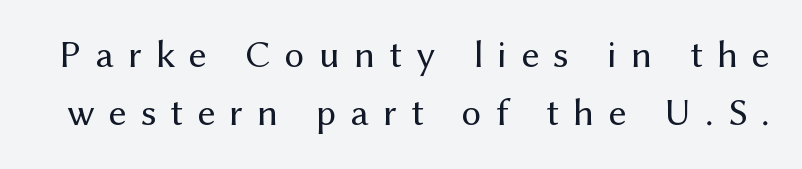
{"serif": "no", "italic": "no", "bold": "no", "weight": "regular", "width": "normal", "stroke_contrast": "medium", "x_height": "medium", "monospaced": "no", "underline": "no", "line_spacing": "normal", "line_spacing_ratio": 1.49, "letter_spacing": "wide", "letter_spacing_em": 0.36, "glyph_px": 39}
